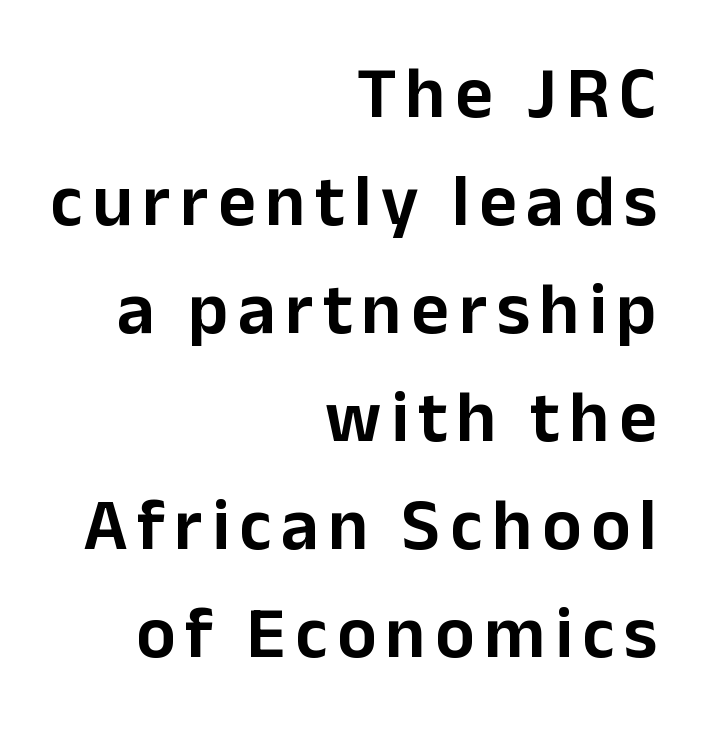
The image shows 73 px sans-serif type, upright; set right-aligned, normal line spacing (1.48x), not underlined; low stroke contrast and a medium x-height.
